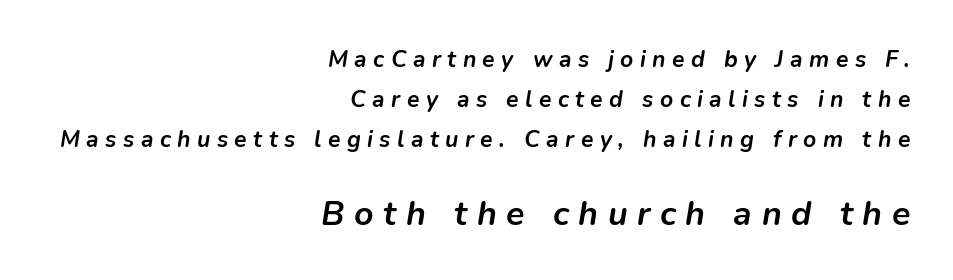
Q: Is the text bold? A: Yes.
Q: Is the text italic (slanted)? A: Yes, it leans right by about 9 degrees.
Q: Is the text underlined? A: No.
Q: How is the paragraph aligned? A: Right-aligned.
Q: Is the spacing between letters normal or unusually wide? A: Unusually wide.
Q: Which block of text is set in a larger size, the first (top) or the second (bottom)? A: The second (bottom) one.
Q: Width (condensed, normal, or wide)? A: Normal.
Q: Stroke contrast? A: Low.
Q: x-height? A: Medium.
Q: Monospaced? A: No.
